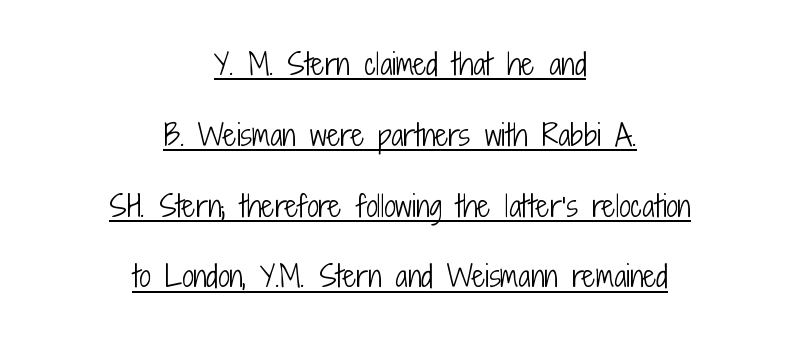
The image shows 29 px light, condensed sans-serif type, upright; set centered, loose line spacing (2.44x), normal letter spacing, underlined; low stroke contrast and a medium x-height.
